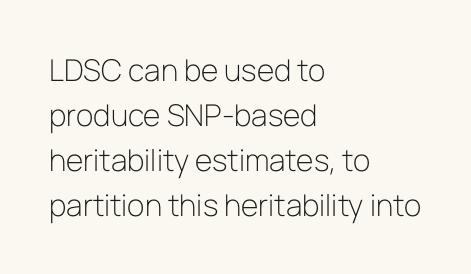
The image shows 30 px light sans-serif type, upright; set left-aligned, normal line spacing (1.5x), normal letter spacing, not underlined; low stroke contrast and a medium x-height.
